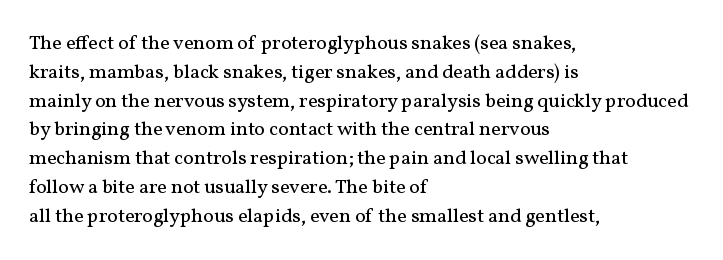
The image shows 20 px text type, upright; set left-aligned, normal line spacing (1.44x), normal letter spacing, not underlined.
